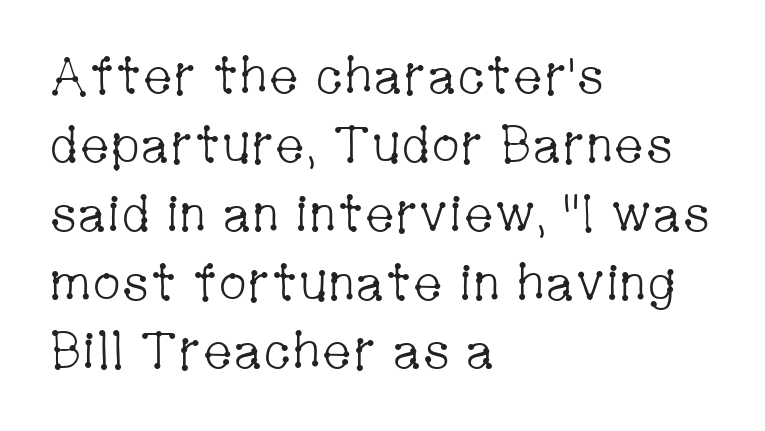
The image shows 51 px light, condensed serif type, upright; set left-aligned, normal line spacing (1.35x), normal letter spacing, not underlined; low stroke contrast and a medium x-height.
